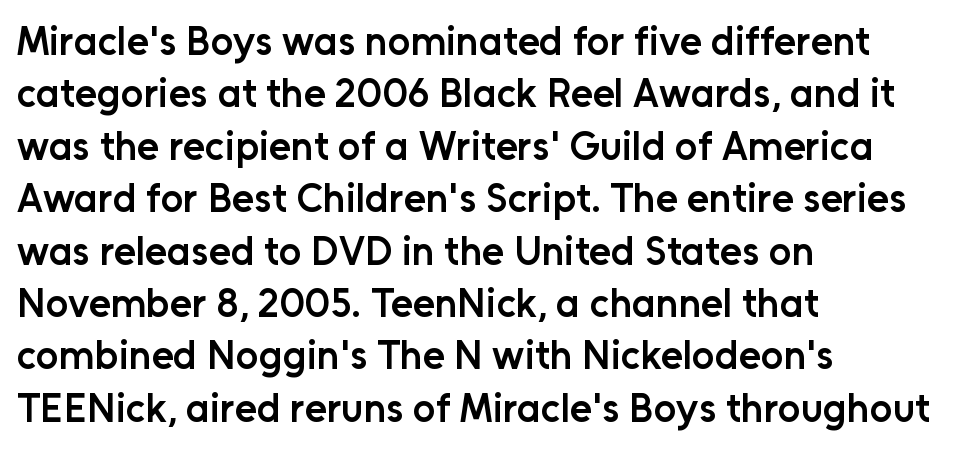
Q: Is the text bold? A: Semi-bold.
Q: Is the text italic (slanted)? A: No, it is upright.
Q: Is the typeface a serif or a sans-serif typeface? A: Sans-serif.
Q: Is the text underlined? A: No.
Q: How is the paragraph aligned? A: Left-aligned.
Q: Is the spacing between letters normal or unusually wide? A: Normal.
Q: Is the spacing between lines tight, normal or loose? A: Normal.
Q: Width (condensed, normal, or wide)? A: Normal.
Q: Stroke contrast? A: Low.
Q: x-height? A: Medium.
Q: Monospaced? A: No.
